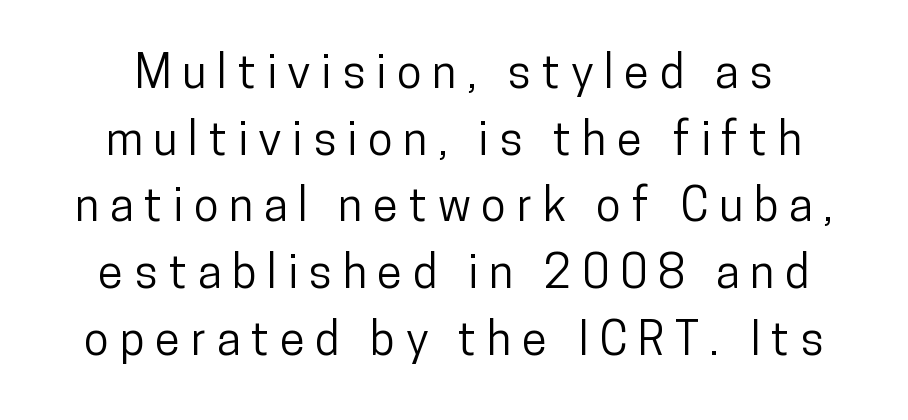
Q: Is the text italic (slanted)? A: No, it is upright.
Q: Is the typeface a serif or a sans-serif typeface? A: Sans-serif.
Q: Is the text underlined? A: No.
Q: Is the spacing between letters normal or unusually wide? A: Unusually wide.
Q: Is the spacing between lines tight, normal or loose? A: Normal.
Q: Width (condensed, normal, or wide)? A: Condensed.
Q: Stroke contrast? A: Low.
Q: x-height? A: Medium.
Q: Monospaced? A: No.
